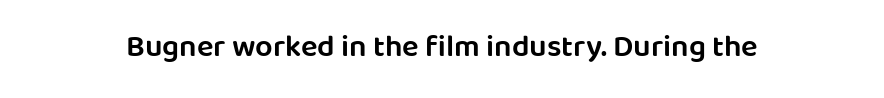
{"serif": "no", "italic": "no", "bold": "semi", "weight": "semibold", "width": "normal", "stroke_contrast": "low", "x_height": "large", "monospaced": "no", "underline": "no", "letter_spacing": "normal", "letter_spacing_em": 0.0, "glyph_px": 31}
